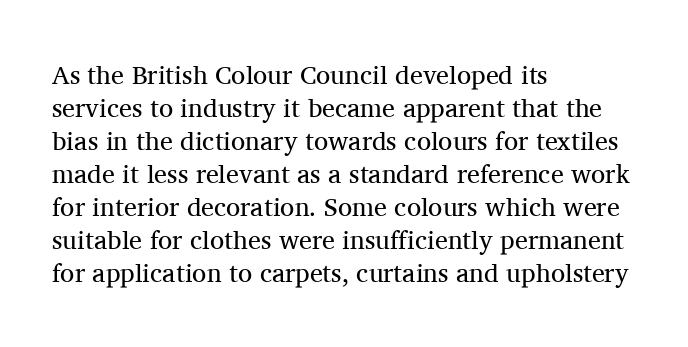
The image shows 26 px text type, upright; set left-aligned, normal line spacing (1.27x), normal letter spacing, not underlined.
